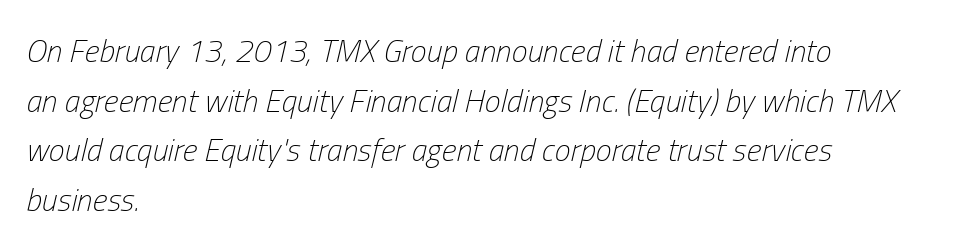
Layout note: lines flush left. Looks like regular typesetting: each glyph gets only the width it needs. Clear beneath every line of the passage. Vertical stems look standard width or narrower in stroke. Compared with typical body copy, the letter spacing here is the same. The passage shown leans; its letterforms are oblique.
